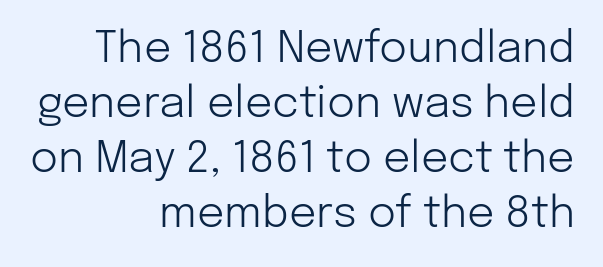
Q: Is the text bold? A: No.
Q: Is the text italic (slanted)? A: No, it is upright.
Q: Is the typeface a serif or a sans-serif typeface? A: Sans-serif.
Q: Is the text underlined? A: No.
Q: How is the paragraph aligned? A: Right-aligned.
Q: Is the spacing between letters normal or unusually wide? A: Normal.
Q: Is the spacing between lines tight, normal or loose? A: Normal.
Q: Width (condensed, normal, or wide)? A: Normal.
Q: Stroke contrast? A: Low.
Q: x-height? A: Medium.
Q: Monospaced? A: No.
